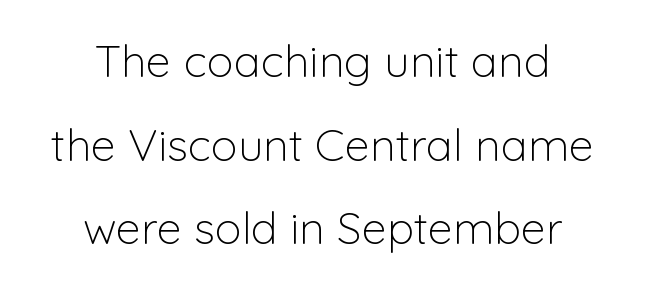
The image shows 45 px light sans-serif type, upright; set centered, line spacing 1.86x, normal letter spacing, not underlined; low stroke contrast and a medium x-height.
